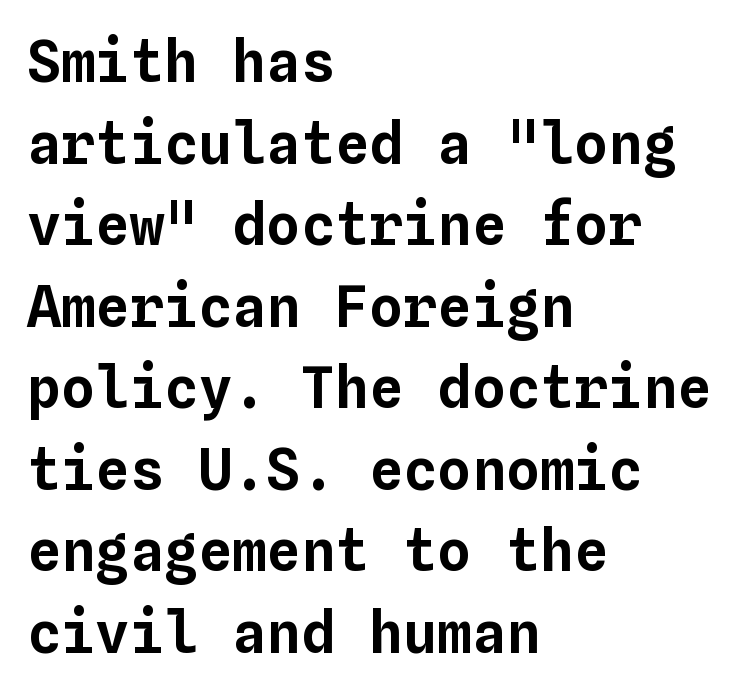
Q: Is the text italic (slanted)? A: No, it is upright.
Q: Is the text underlined? A: No.
Q: How is the paragraph aligned? A: Left-aligned.
Q: Is the spacing between letters normal or unusually wide? A: Normal.
Q: Is the spacing between lines tight, normal or loose? A: Normal.
Q: Width (condensed, normal, or wide)? A: Normal.
Q: Stroke contrast? A: Low.
Q: x-height? A: Medium.
Q: Monospaced? A: Yes.
